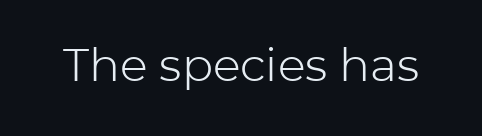
Q: Is the text bold? A: No.
Q: Is the text italic (slanted)? A: No, it is upright.
Q: Is the typeface a serif or a sans-serif typeface? A: Sans-serif.
Q: Is the text underlined? A: No.
Q: Is the spacing between letters normal or unusually wide? A: Normal.
Q: Width (condensed, normal, or wide)? A: Normal.
Q: Stroke contrast? A: Low.
Q: x-height? A: Medium.
Q: Monospaced? A: No.
